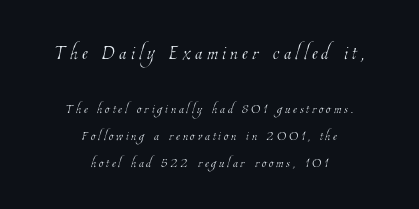
Q: Is the text bold? A: No.
Q: Is the text underlined? A: No.
Q: How is the paragraph aligned? A: Centered.
Q: Is the spacing between lines tight, normal or loose? A: Normal.
Q: Which block of text is set in a larger size, the first (top) or the second (bottom)? A: The first (top) one.
